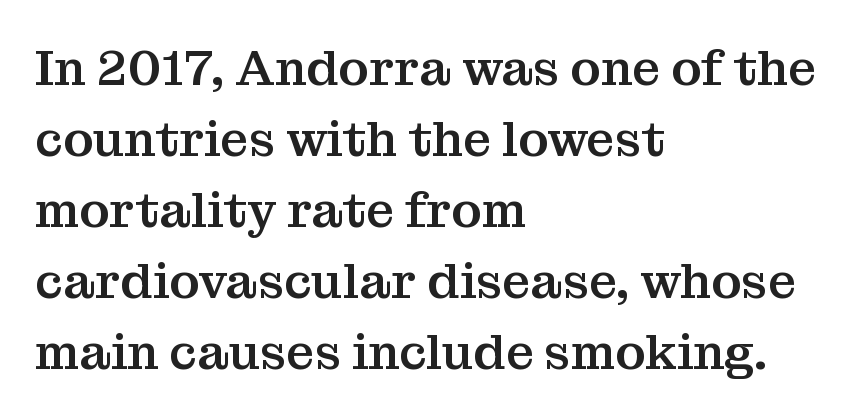
Leading: standard. Clear beneath every line of the passage. Look at the bottom of the vertical strokes: they flare into serifs here. What stands out about the letter spacing? Nothing — it is the standard amount.
